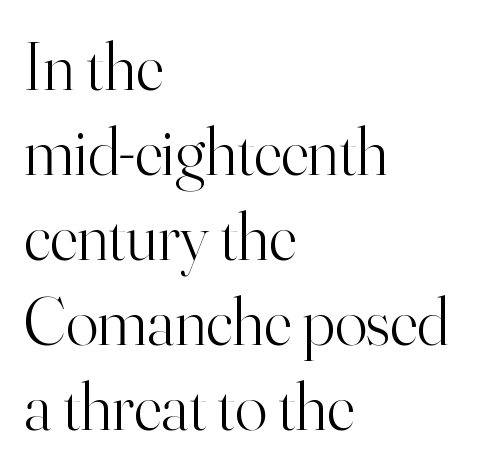
The image shows 67 px light serif type, upright; set left-aligned, normal line spacing (1.27x), normal letter spacing, not underlined; high stroke contrast and a small x-height.
